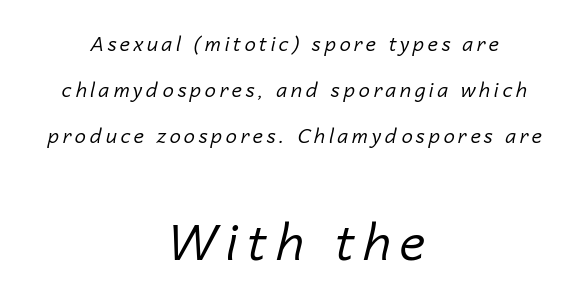
The image shows 50 px regular-weight type, italic (leaning right); set centered, loose line spacing (2.29x), not underlined; the second (bottom) block is 2.5x larger; low stroke contrast and a medium x-height.
